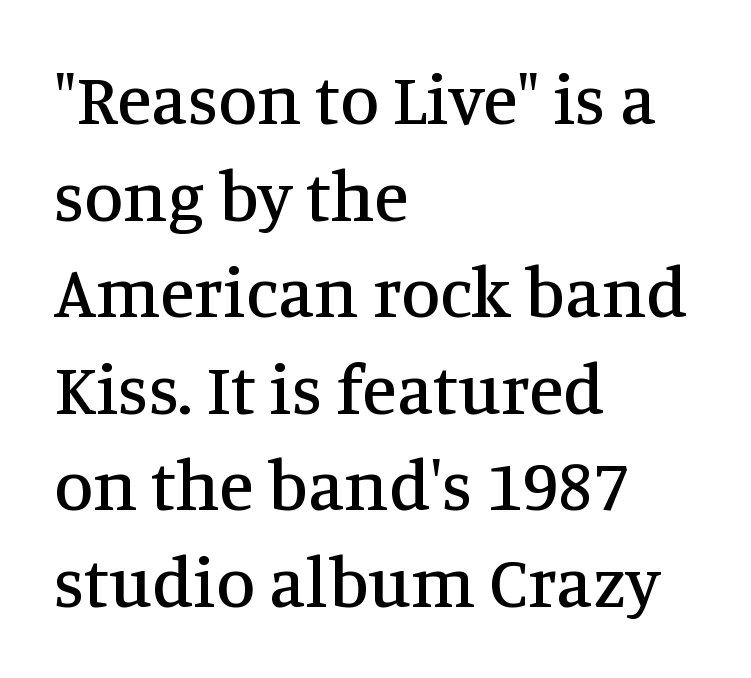
The image shows 71 px serif type, upright; set left-aligned, normal line spacing (1.36x), normal letter spacing, not underlined; medium stroke contrast and a large x-height.
